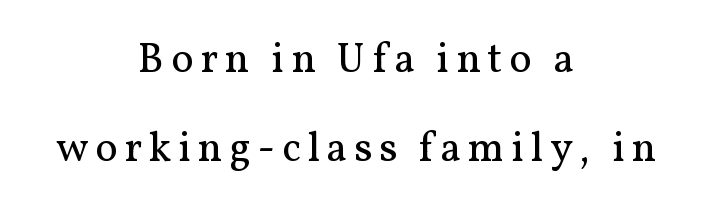
The image shows 42 px regular-weight serif type, upright; set centered, loose line spacing (2.12x), not underlined; medium stroke contrast and a medium x-height.
